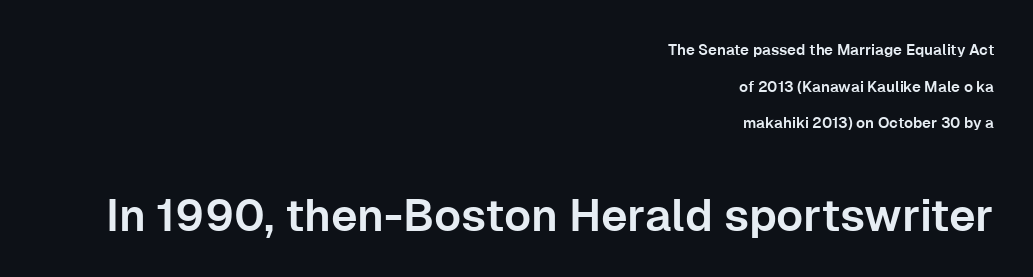
Q: Is the text italic (slanted)? A: No, it is upright.
Q: Is the typeface a serif or a sans-serif typeface? A: Sans-serif.
Q: Is the text underlined? A: No.
Q: How is the paragraph aligned? A: Right-aligned.
Q: Is the spacing between letters normal or unusually wide? A: Normal.
Q: Is the spacing between lines tight, normal or loose? A: Loose.
Q: Which block of text is set in a larger size, the first (top) or the second (bottom)? A: The second (bottom) one.
Q: Width (condensed, normal, or wide)? A: Normal.
Q: Stroke contrast? A: Low.
Q: x-height? A: Medium.
Q: Monospaced? A: No.
